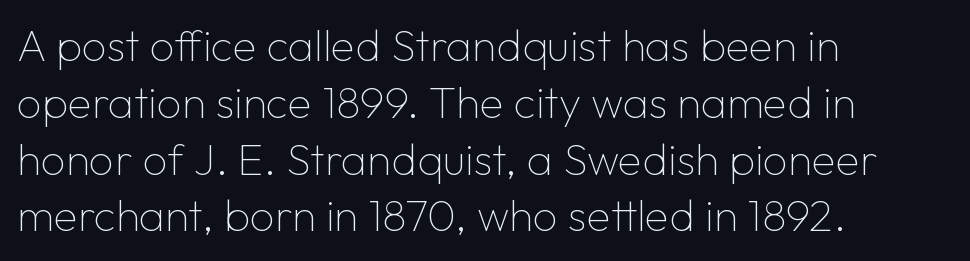
The image shows 44 px thin sans-serif type, upright; set left-aligned, normal line spacing (1.29x), normal letter spacing, not underlined; low stroke contrast and a medium x-height.
